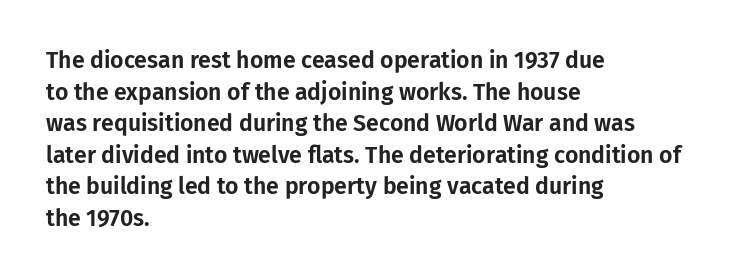
Q: Is the text italic (slanted)? A: No, it is upright.
Q: Is the text underlined? A: No.
Q: How is the paragraph aligned? A: Left-aligned.
Q: Is the spacing between letters normal or unusually wide? A: Normal.
Q: Is the spacing between lines tight, normal or loose? A: Normal.
